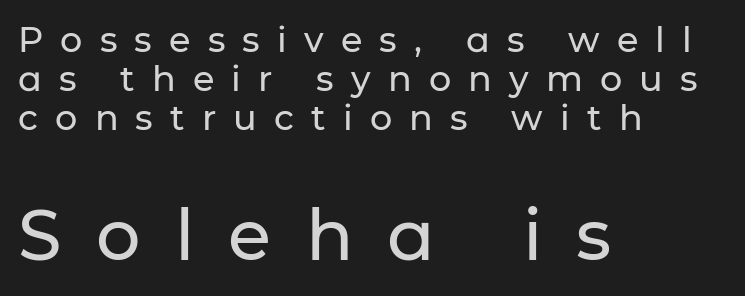
Q: Is the text italic (slanted)? A: No, it is upright.
Q: Is the typeface a serif or a sans-serif typeface? A: Sans-serif.
Q: Is the text underlined? A: No.
Q: How is the paragraph aligned? A: Left-aligned.
Q: Is the spacing between letters normal or unusually wide? A: Unusually wide.
Q: Is the spacing between lines tight, normal or loose? A: Tight.
Q: Which block of text is set in a larger size, the first (top) or the second (bottom)? A: The second (bottom) one.
Q: Width (condensed, normal, or wide)? A: Normal.
Q: Stroke contrast? A: Low.
Q: x-height? A: Medium.
Q: Monospaced? A: No.
